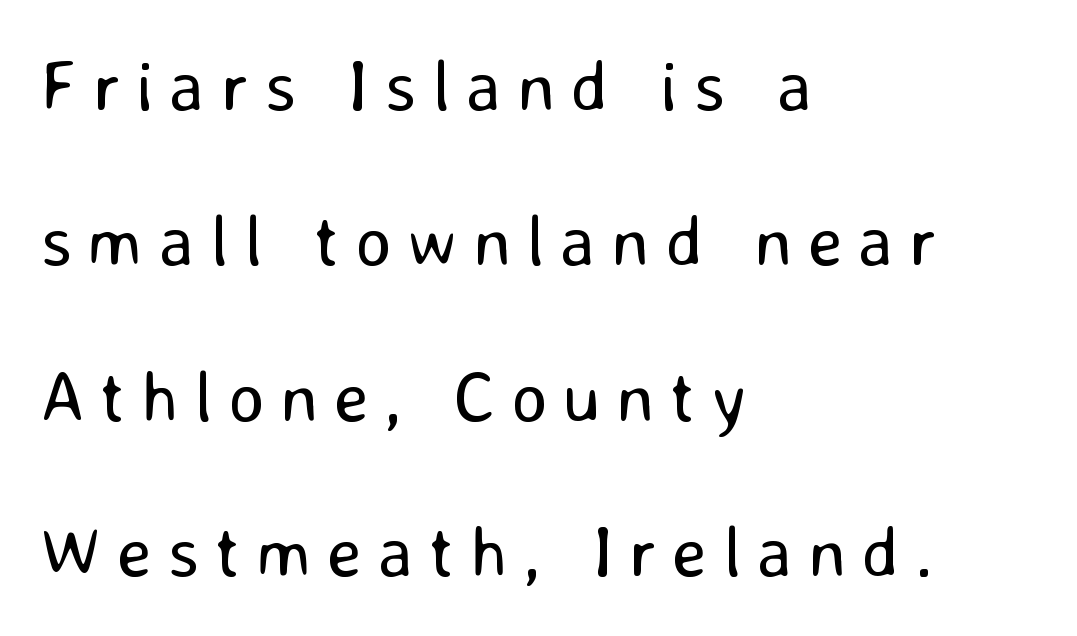
Serif or sans? Sans — the stroke terminals are bare. These lines were composed using upright roman letters. Unmarked baselines from the first word to the last. This sample trades compactness for vertical openness between lines.
